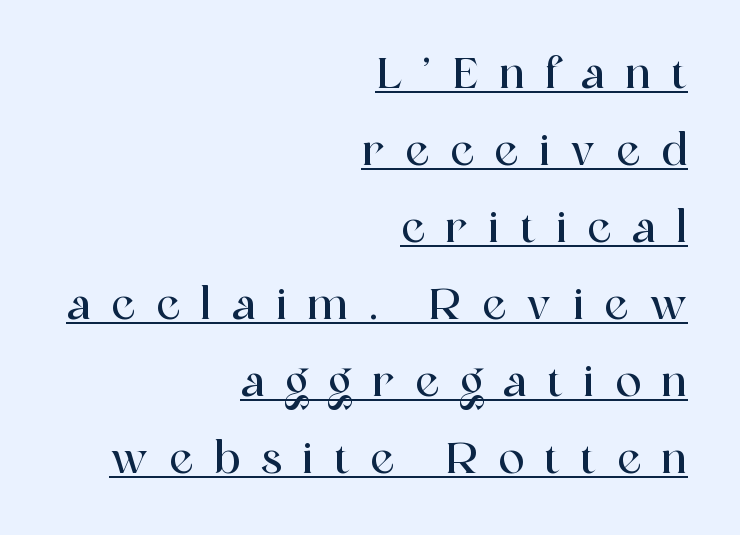
{"serif": "yes", "italic": "no", "width": "normal", "x_height": "medium", "monospaced": "no", "underline": "yes", "align": "right", "line_spacing_ratio": 1.79, "letter_spacing": "wide", "letter_spacing_em": 0.48, "glyph_px": 43}
